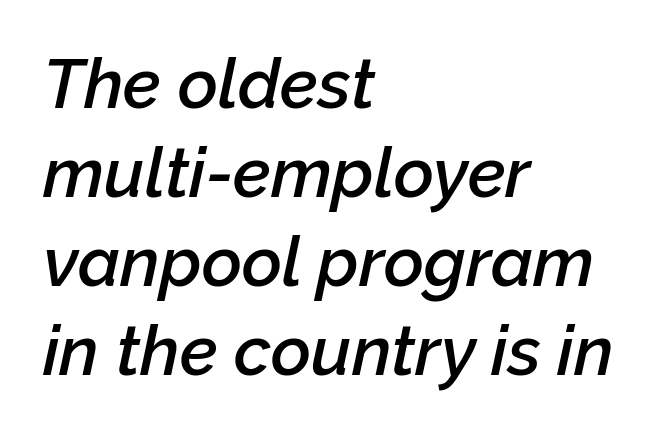
The image shows 69 px semibold type, italic (leaning right); set left-aligned, normal line spacing (1.29x), normal letter spacing, not underlined; low stroke contrast and a medium x-height.
